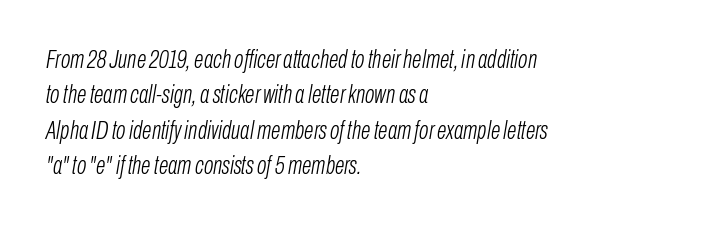
The image shows 25 px text type, italic (leaning right); set left-aligned, normal line spacing (1.42x), normal letter spacing, not underlined.
